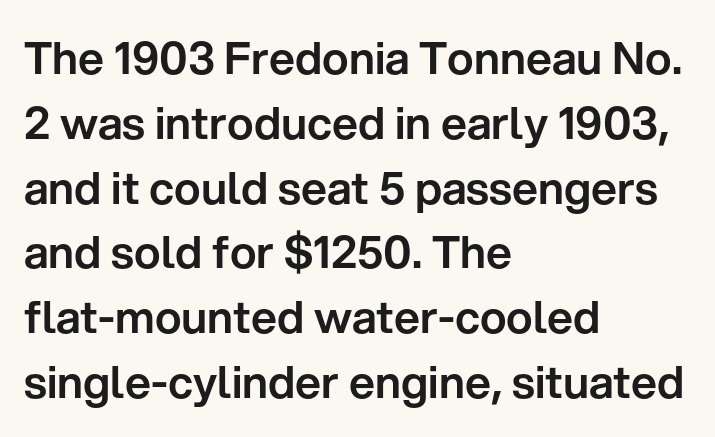
Q: Is the text italic (slanted)? A: No, it is upright.
Q: Is the typeface a serif or a sans-serif typeface? A: Sans-serif.
Q: Is the text underlined? A: No.
Q: How is the paragraph aligned? A: Left-aligned.
Q: Is the spacing between letters normal or unusually wide? A: Normal.
Q: Is the spacing between lines tight, normal or loose? A: Normal.
Q: Width (condensed, normal, or wide)? A: Normal.
Q: Stroke contrast? A: Low.
Q: x-height? A: Medium.
Q: Monospaced? A: No.
